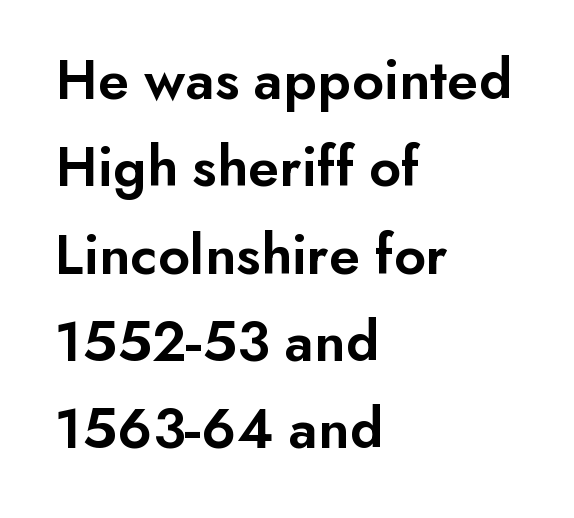
Q: Is the text bold? A: Semi-bold.
Q: Is the text italic (slanted)? A: No, it is upright.
Q: Is the typeface a serif or a sans-serif typeface? A: Sans-serif.
Q: Is the text underlined? A: No.
Q: How is the paragraph aligned? A: Left-aligned.
Q: Is the spacing between letters normal or unusually wide? A: Normal.
Q: Is the spacing between lines tight, normal or loose? A: Normal.
Q: Width (condensed, normal, or wide)? A: Normal.
Q: Stroke contrast? A: Low.
Q: x-height? A: Small.
Q: Monospaced? A: No.
